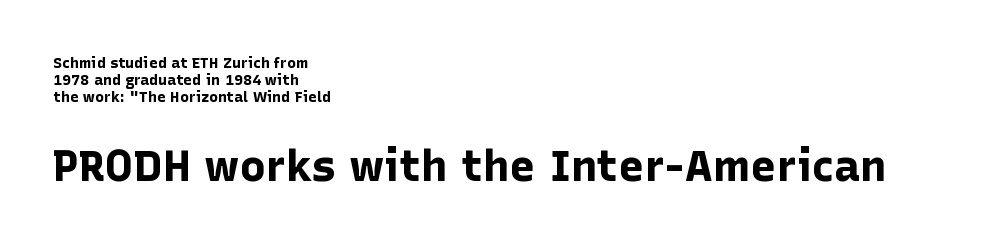
Q: Is the text bold? A: Yes.
Q: Is the text italic (slanted)? A: No, it is upright.
Q: Is the typeface a serif or a sans-serif typeface? A: Sans-serif.
Q: Is the text underlined? A: No.
Q: How is the paragraph aligned? A: Left-aligned.
Q: Is the spacing between letters normal or unusually wide? A: Normal.
Q: Is the spacing between lines tight, normal or loose? A: Tight.
Q: Which block of text is set in a larger size, the first (top) or the second (bottom)? A: The second (bottom) one.
Q: Width (condensed, normal, or wide)? A: Normal.
Q: Stroke contrast? A: Low.
Q: x-height? A: Medium.
Q: Monospaced? A: No.
